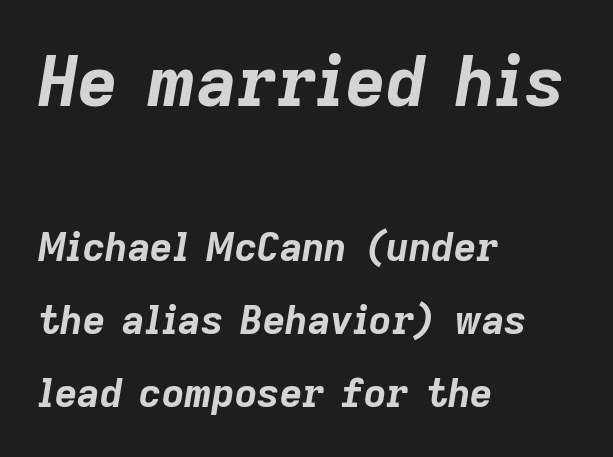
No extra tracking has been applied to these lines. How heavy is the stroke? Heavy — this is a bold. The emphasis by scale lands on block number one, above. The rendering anchors every line to the left-hand side. The face used here is proportionally spaced, like ordinary book or web type.
